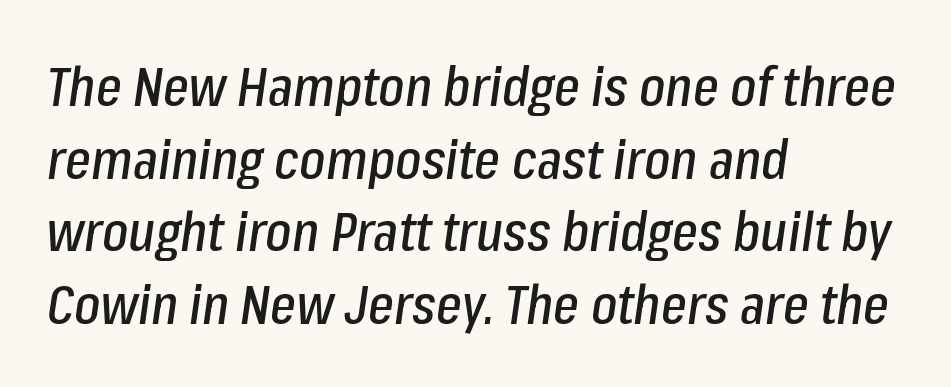
{"italic": "yes", "lean": "right", "slant_degrees": 8, "width": "condensed", "stroke_contrast": "low", "x_height": "medium", "monospaced": "no", "underline": "no", "align": "left", "line_spacing": "normal", "line_spacing_ratio": 1.32, "letter_spacing": "normal", "letter_spacing_em": 0.0, "glyph_px": 55}
